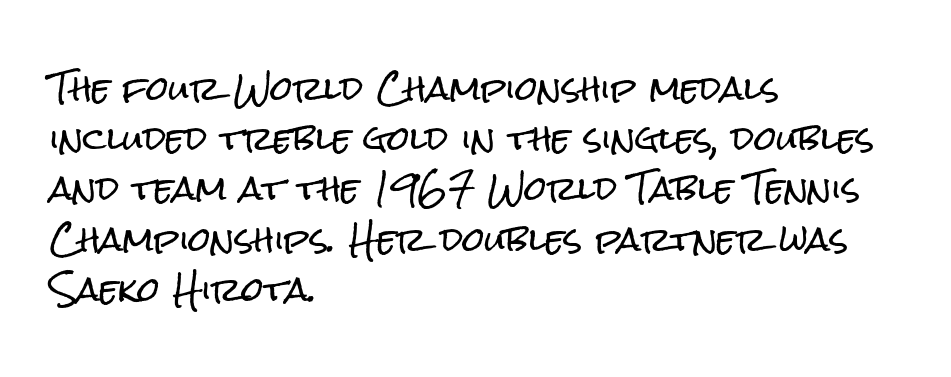
{"serif": "no", "italic": "no", "width": "condensed", "stroke_contrast": "low", "x_height": "medium", "monospaced": "no", "underline": "no", "align": "left", "line_spacing": "normal", "line_spacing_ratio": 1.57, "letter_spacing": "normal", "letter_spacing_em": 0.0, "glyph_px": 32}
